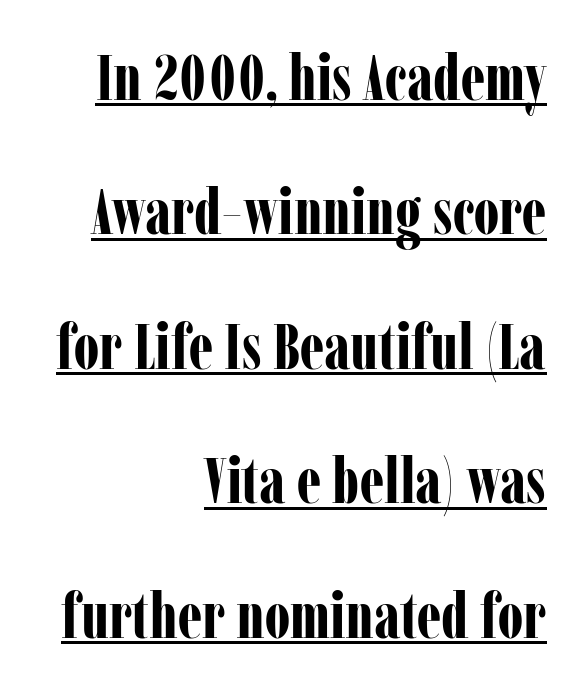
The image shows 64 px bold, condensed serif type, upright; set right-aligned, loose line spacing (2.1x), normal letter spacing, underlined; low stroke contrast and a medium x-height.
